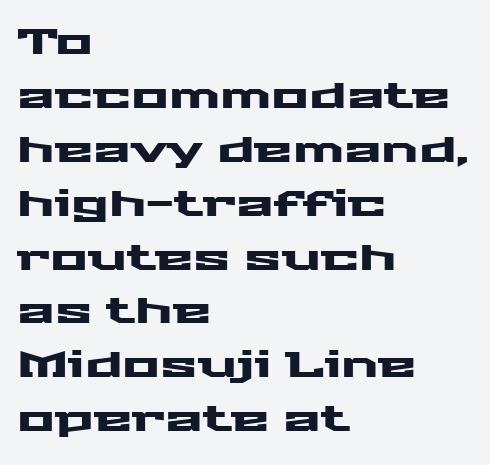
The rendering uses natural spacing where letterforms have individual widths. Style check: upright. Evenly set lines give the paragraph a standard silhouette. Bare-footed words on every line. Does extra space separate the letters? No, they use regular spacing. Each line starts at the same left margin while the right side varies.
